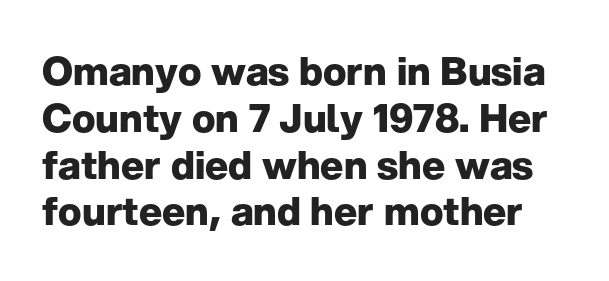
The image shows 39 px heavy sans-serif type, upright; set line spacing 1.2x, normal letter spacing, not underlined; low stroke contrast and a medium x-height.
